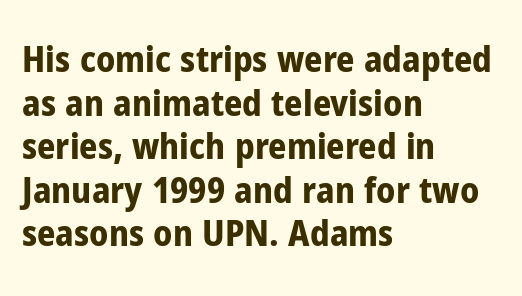
The image shows 36 px bold, condensed sans-serif type, upright; set left-aligned, line spacing 1.21x, normal letter spacing, not underlined; low stroke contrast and a medium x-height.
